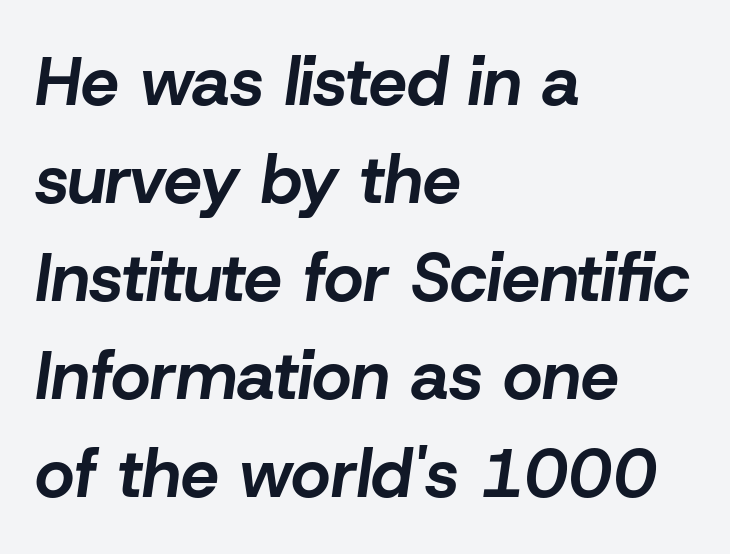
The image shows 68 px bold type, italic (leaning right); set left-aligned, normal line spacing (1.44x), normal letter spacing, not underlined; low stroke contrast and a medium x-height.
